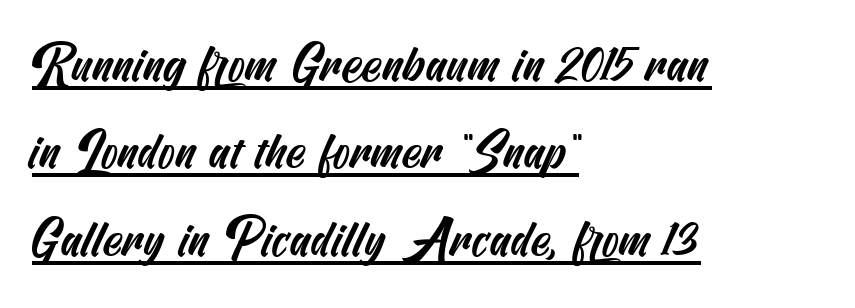
Q: Is the typeface a serif or a sans-serif typeface? A: Sans-serif.
Q: Is the text underlined? A: Yes.
Q: How is the paragraph aligned? A: Left-aligned.
Q: Is the spacing between letters normal or unusually wide? A: Normal.
Q: Width (condensed, normal, or wide)? A: Condensed.
Q: Stroke contrast? A: Medium.
Q: x-height? A: Small.
